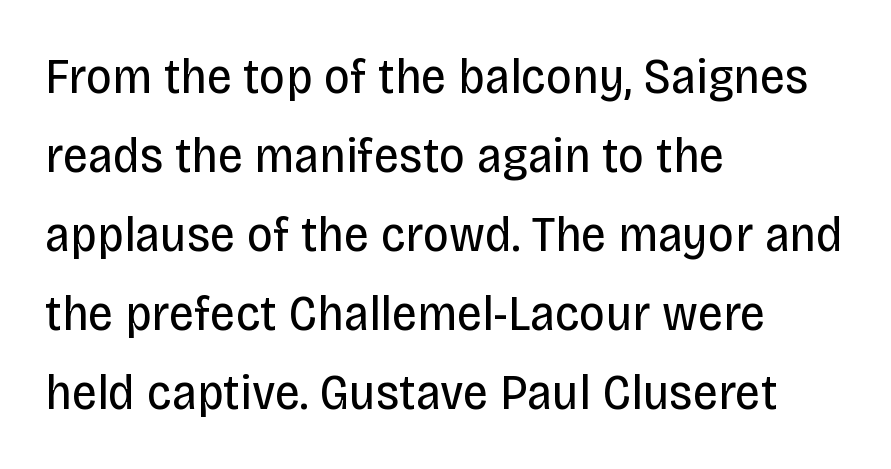
{"serif": "no", "italic": "no", "bold": "no", "weight": "regular", "width": "condensed", "stroke_contrast": "low", "x_height": "large", "monospaced": "no", "underline": "no", "align": "left", "line_spacing": "normal", "line_spacing_ratio": 1.55, "letter_spacing": "normal", "letter_spacing_em": 0.0, "glyph_px": 51}
